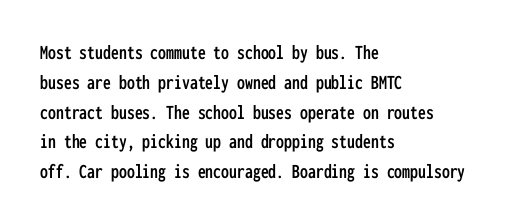
{"italic": "no", "underline": "no", "align": "left", "line_spacing": "normal", "line_spacing_ratio": 1.42, "letter_spacing": "normal", "letter_spacing_em": 0.0, "glyph_px": 21}
